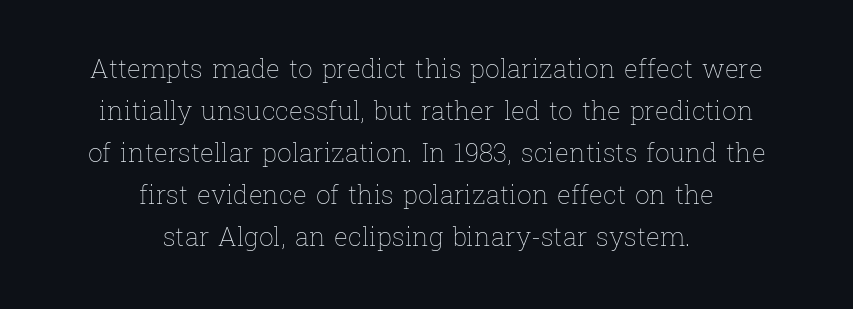
{"italic": "no", "bold": "no", "underline": "no", "align": "center", "line_spacing": "normal", "line_spacing_ratio": 1.62, "letter_spacing": "normal", "letter_spacing_em": 0.0, "glyph_px": 26}
